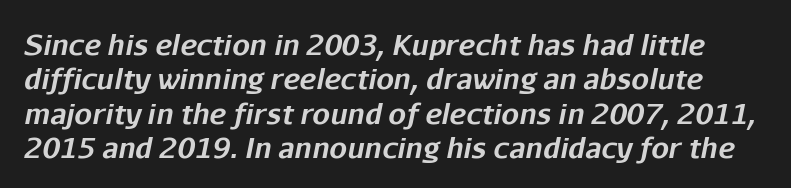
The image shows 28 px bold type, italic (leaning right); set line spacing 1.23x, normal letter spacing, not underlined; low stroke contrast and a medium x-height.
